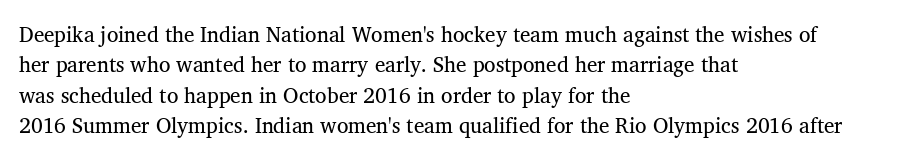
Q: Is the text bold? A: No.
Q: Is the text italic (slanted)? A: No, it is upright.
Q: Is the text underlined? A: No.
Q: How is the paragraph aligned? A: Left-aligned.
Q: Is the spacing between letters normal or unusually wide? A: Normal.
Q: Is the spacing between lines tight, normal or loose? A: Normal.
